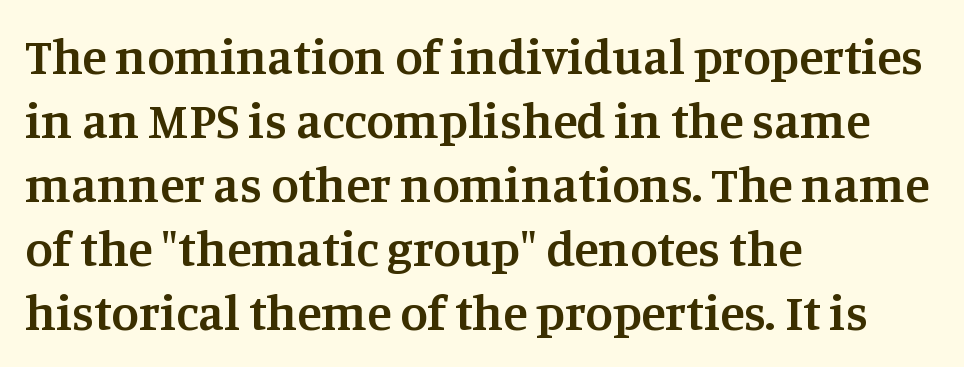
Q: Is the text bold? A: Semi-bold.
Q: Is the text italic (slanted)? A: No, it is upright.
Q: Is the typeface a serif or a sans-serif typeface? A: Serif.
Q: Is the text underlined? A: No.
Q: How is the paragraph aligned? A: Left-aligned.
Q: Is the spacing between letters normal or unusually wide? A: Normal.
Q: Is the spacing between lines tight, normal or loose? A: Normal.
Q: Width (condensed, normal, or wide)? A: Normal.
Q: Stroke contrast? A: Medium.
Q: x-height? A: Large.
Q: Monospaced? A: No.
